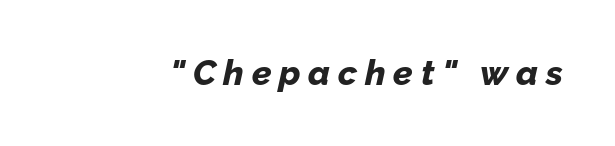
These lines were composed using italics. Strokes here are thick enough to call this a true bold. Display-style spreading of the glyphs; the letterfit is very open. Each letter keeps its own natural width here, so spacing adapts to shape.
